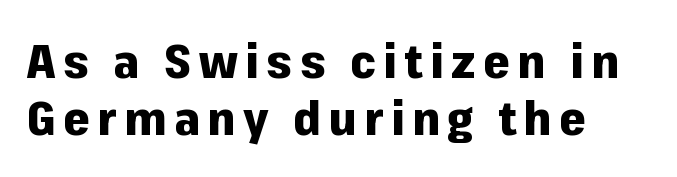
Designer's note — italics off, roman on. The font family rendered here belongs to the sans-serif group. You could not count columns in this text — the font is proportionally spaced. Caption: bold face, heavy strokes.
